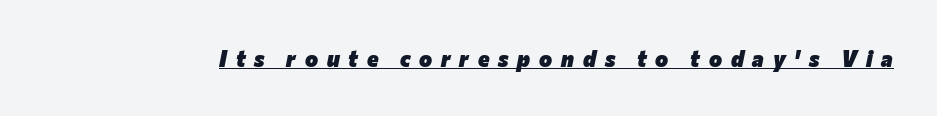
The image shows 22 px bold type, italic (leaning right); set unusually wide letter spacing (+0.4 em), underlined.
